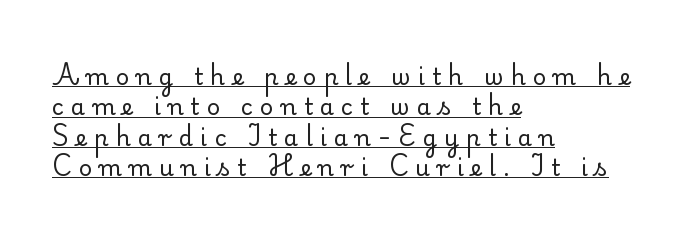
{"italic": "no", "bold": "no", "underline": "yes", "align": "left", "line_spacing": "normal", "line_spacing_ratio": 1.32, "letter_spacing": "wide", "letter_spacing_em": 0.31, "glyph_px": 23}
